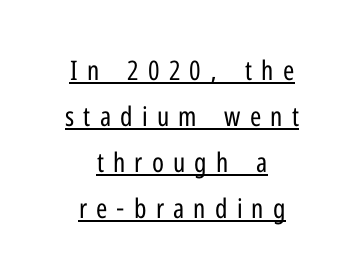
Q: Is the text bold? A: No.
Q: Is the text italic (slanted)? A: No, it is upright.
Q: Is the text underlined? A: Yes.
Q: How is the paragraph aligned? A: Centered.
Q: Is the spacing between letters normal or unusually wide? A: Unusually wide.
Q: Is the spacing between lines tight, normal or loose? A: Normal.
